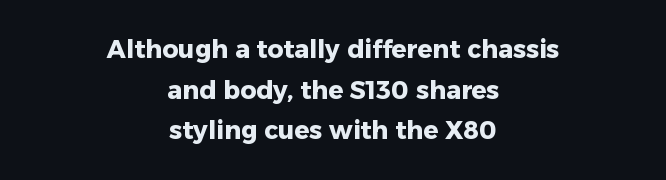
Q: Is the text bold? A: Yes.
Q: Is the text italic (slanted)? A: No, it is upright.
Q: Is the text underlined? A: No.
Q: How is the paragraph aligned? A: Centered.
Q: Is the spacing between letters normal or unusually wide? A: Normal.
Q: Is the spacing between lines tight, normal or loose? A: Normal.
